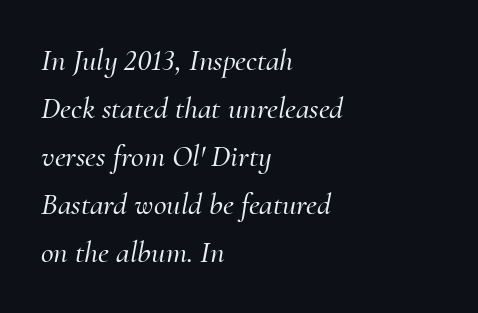
{"serif": "yes", "italic": "yes", "lean": "right", "slant_degrees": 10, "width": "normal", "stroke_contrast": "medium", "x_height": "small", "monospaced": "no", "underline": "no", "align": "left", "line_spacing": "normal", "line_spacing_ratio": 1.55, "letter_spacing": "normal", "letter_spacing_em": 0.0, "glyph_px": 31}
